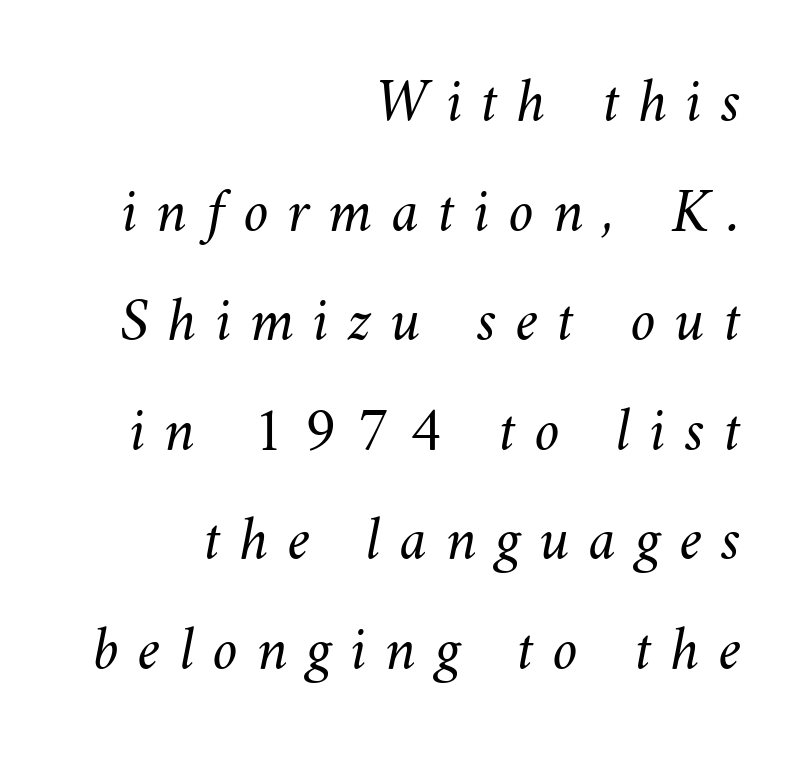
There is plenty of visible air inserted between adjacent glyphs. The rendering uses natural spacing where letterforms have individual widths. Typeset ragged left — the right edge is the straight one. Stroke mass is kept to a normal reading level or below. The zone under the glyphs is completely vacant.
